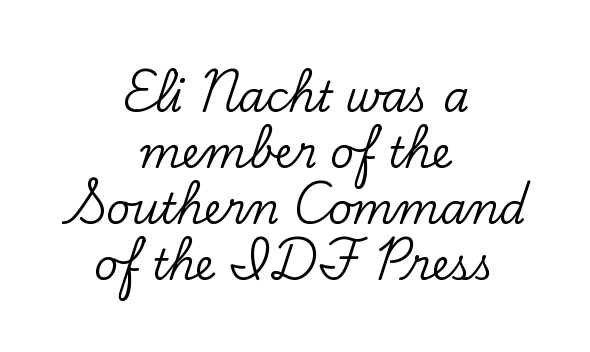
Q: Is the text italic (slanted)? A: Yes.
Q: Is the typeface a serif or a sans-serif typeface? A: Serif.
Q: Is the text underlined? A: No.
Q: How is the paragraph aligned? A: Centered.
Q: Is the spacing between letters normal or unusually wide? A: Normal.
Q: Is the spacing between lines tight, normal or loose? A: Normal.
Q: Width (condensed, normal, or wide)? A: Normal.
Q: Stroke contrast? A: Low.
Q: x-height? A: Small.
Q: Monospaced? A: No.
